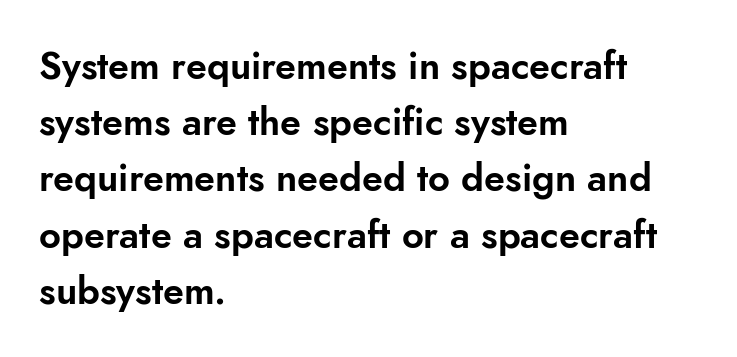
This rendering employs a face without finishing strokes, i.e., a sans-serif. The glyphs are unaccompanied by any horizontal stroke below them. Tracking value appears to be zero — textbook default spacing. A typesetter would call this proportional, since set widths differ per character.
